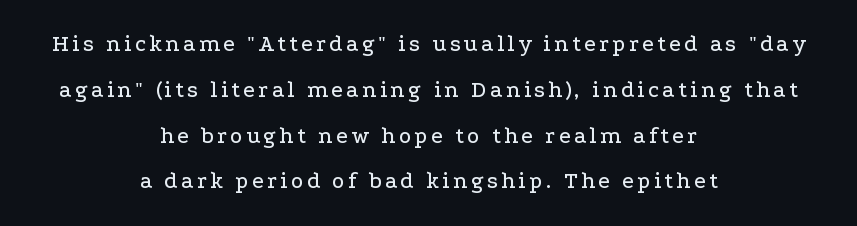
You could fit nearly another row in the gap between these rows. Glance below the letters and you will spot only blank space. Each line is balanced around a shared central axis. Ordinary non-slanted type is in use.
